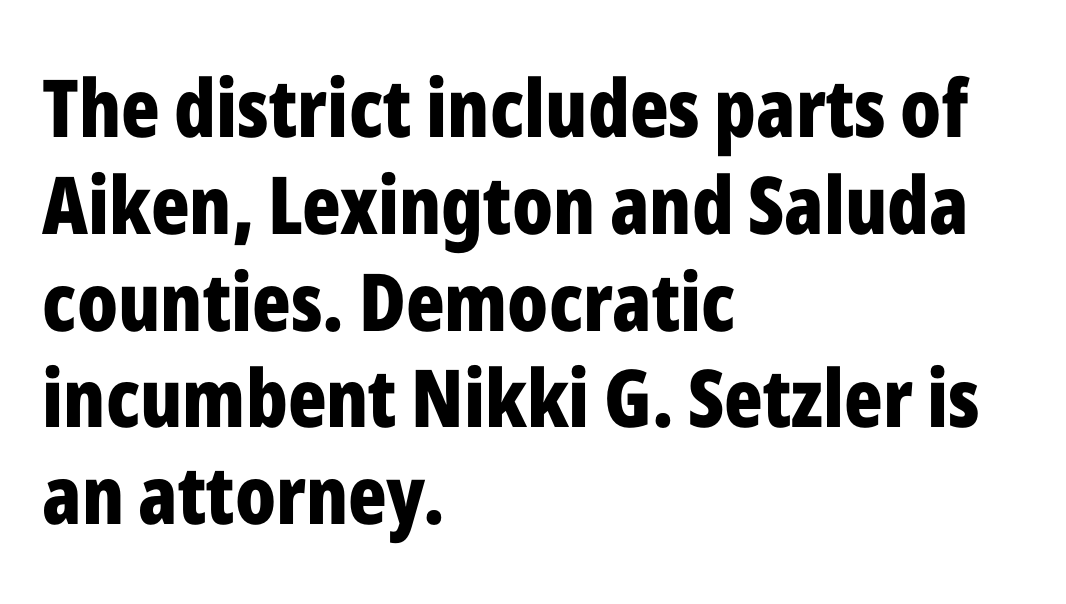
Are there feet on the stems? There aren't — it's a sans. This sample uses an upright cut, with every glyph sitting square on the baseline. Descenders hang freely into open space. The face used here is proportionally spaced, like ordinary book or web type. Compared with a centered layout, this one pins lines to the left instead.
